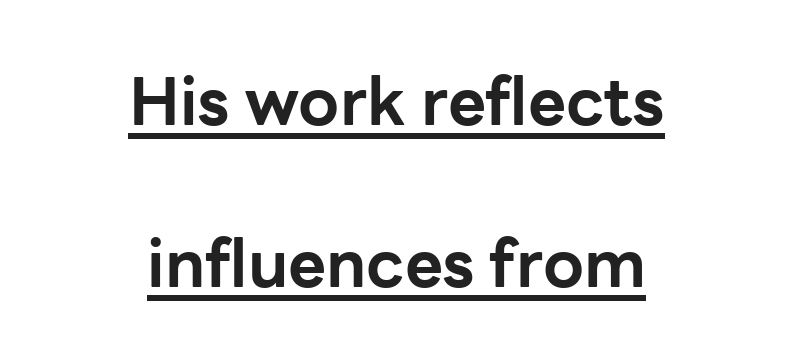
The image shows 66 px bold sans-serif type, upright; set centered, loose line spacing (2.46x), normal letter spacing, underlined; low stroke contrast and a medium x-height.
